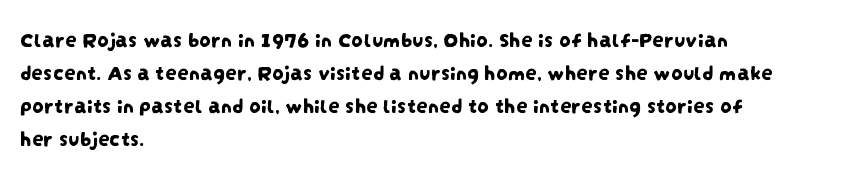
The area under the type is left untouched. Short note: letters normally spaced. The paragraph has a hard left edge and a soft right edge. Whoever set this chose a conventional vertical rhythm.
